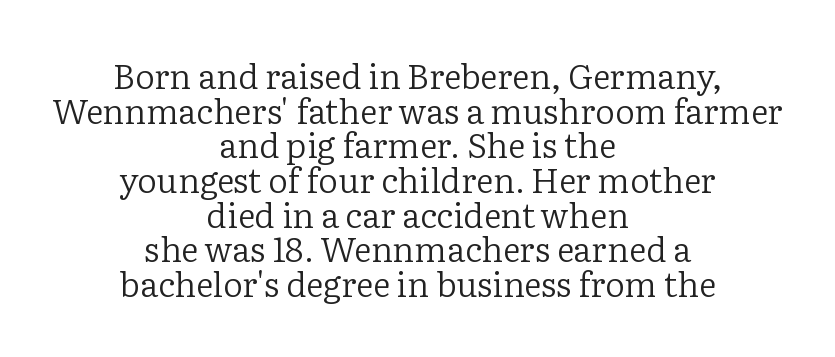
The image shows 34 px regular-weight serif type, upright; set centered, tight line spacing (1.02x), normal letter spacing, not underlined; low stroke contrast and a medium x-height.
